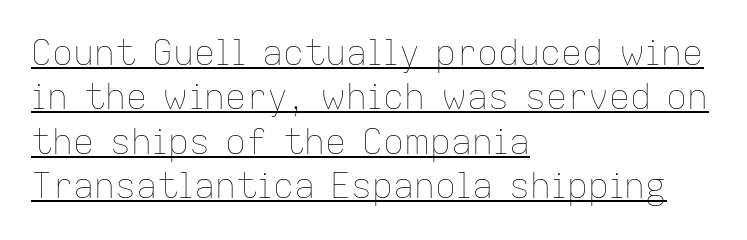
Q: Is the text bold? A: No.
Q: Is the text italic (slanted)? A: No, it is upright.
Q: Is the text underlined? A: Yes.
Q: How is the paragraph aligned? A: Left-aligned.
Q: Is the spacing between letters normal or unusually wide? A: Normal.
Q: Is the spacing between lines tight, normal or loose? A: Normal.
Q: Width (condensed, normal, or wide)? A: Normal.
Q: Stroke contrast? A: Low.
Q: x-height? A: Medium.
Q: Monospaced? A: No.
